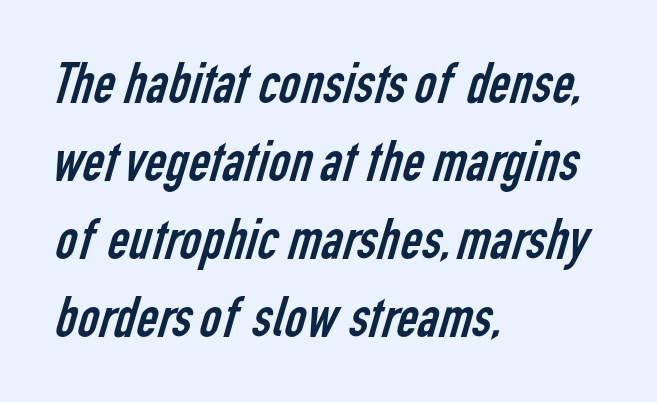
The image shows 59 px regular-weight, condensed sans-serif type; set left-aligned, normal line spacing (1.32x), normal letter spacing, not underlined; low stroke contrast and a medium x-height.
